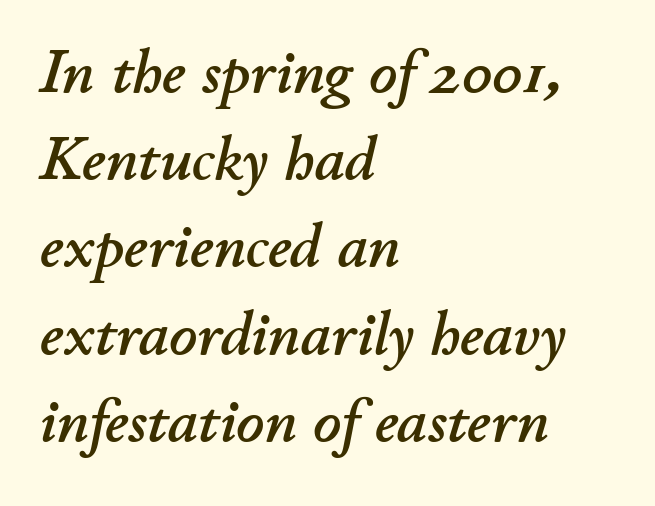
The image shows 61 px text type, italic (leaning right); set left-aligned, normal line spacing (1.43x), normal letter spacing, not underlined; low stroke contrast and a small x-height.
